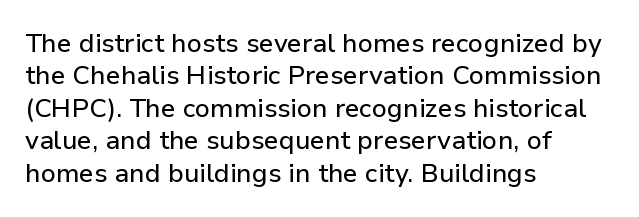
These lines sit exactly where default settings would place them. The letters stand upright; this is a roman face. Typeset ragged right — the left edge is the straight one. Just letters on the line, the space beneath them empty. Caption: standard tracking, unaltered.
